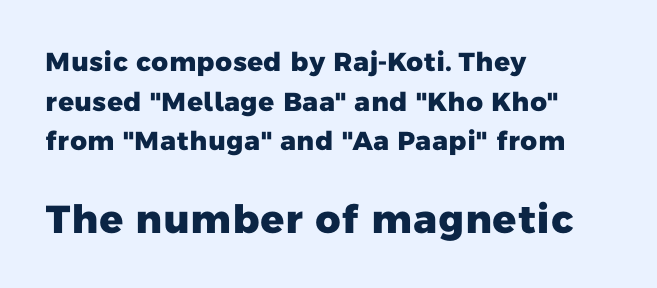
Q: Is the text bold? A: Yes.
Q: Is the typeface a serif or a sans-serif typeface? A: Sans-serif.
Q: Is the text underlined? A: No.
Q: How is the paragraph aligned? A: Left-aligned.
Q: Is the spacing between letters normal or unusually wide? A: Normal.
Q: Is the spacing between lines tight, normal or loose? A: Normal.
Q: Which block of text is set in a larger size, the first (top) or the second (bottom)? A: The second (bottom) one.
Q: Width (condensed, normal, or wide)? A: Normal.
Q: Stroke contrast? A: Low.
Q: x-height? A: Medium.
Q: Monospaced? A: No.
